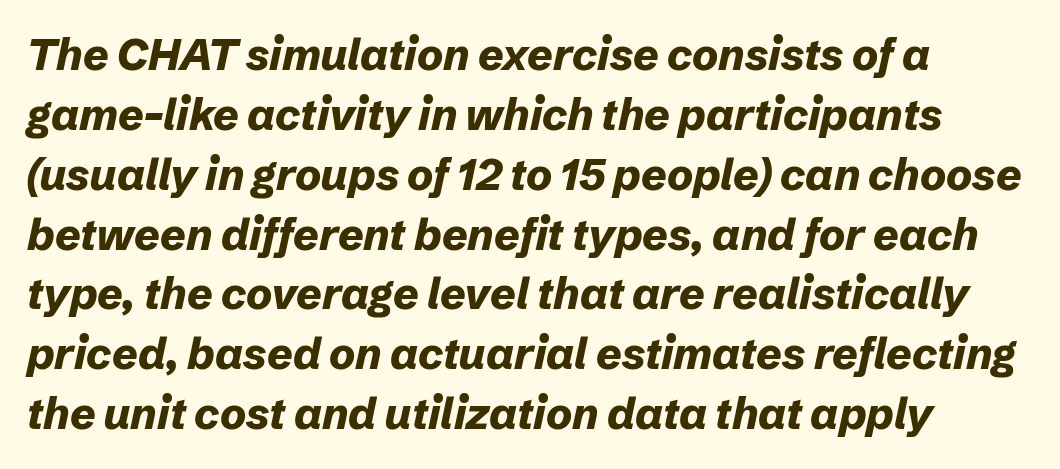
Look at the stroke-to-counter ratio: heavy, a bold. The rendering keeps characters at their native spacing. Plain, unruled lines of type. Designer's note — italics engaged.
